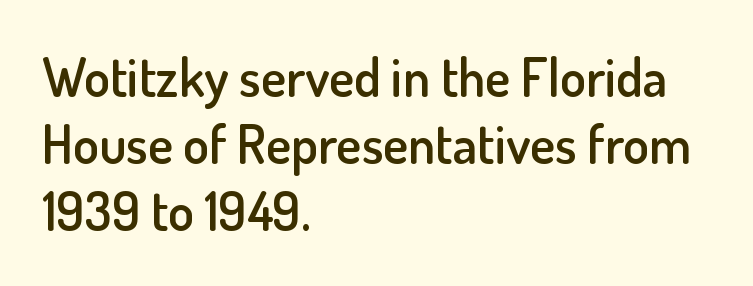
Q: Is the text bold? A: Semi-bold.
Q: Is the text italic (slanted)? A: No, it is upright.
Q: Is the typeface a serif or a sans-serif typeface? A: Sans-serif.
Q: Is the text underlined? A: No.
Q: How is the paragraph aligned? A: Left-aligned.
Q: Is the spacing between letters normal or unusually wide? A: Normal.
Q: Is the spacing between lines tight, normal or loose? A: Normal.
Q: Width (condensed, normal, or wide)? A: Normal.
Q: Stroke contrast? A: Low.
Q: x-height? A: Small.
Q: Monospaced? A: No.
